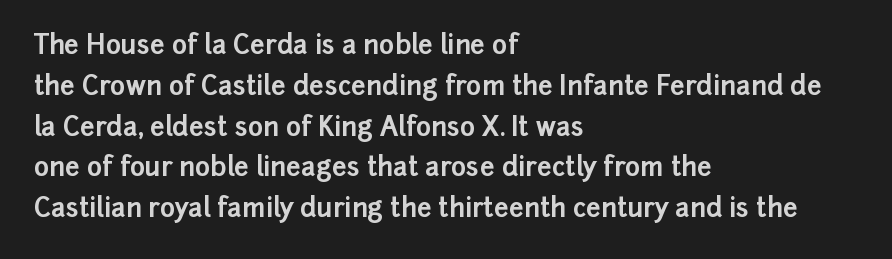
{"italic": "no", "bold": "yes", "underline": "no", "align": "left", "line_spacing": "normal", "line_spacing_ratio": 1.57, "letter_spacing": "normal", "letter_spacing_em": 0.0, "glyph_px": 26}
